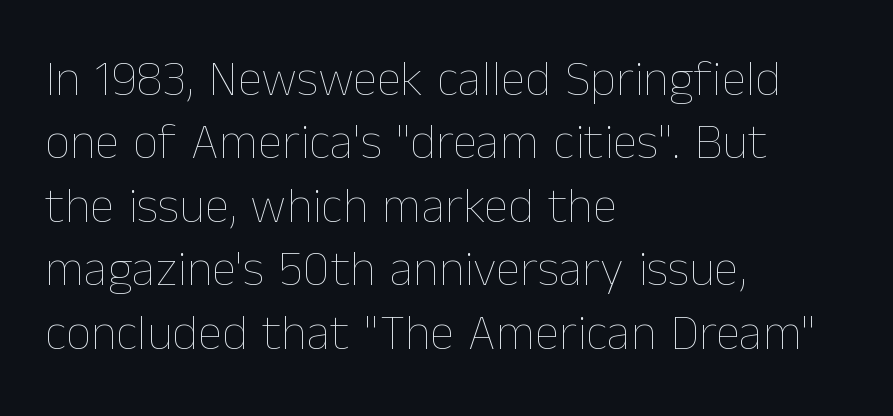
The image shows 50 px thin type, upright; set left-aligned, normal line spacing (1.27x), normal letter spacing, not underlined; low stroke contrast and a medium x-height.
